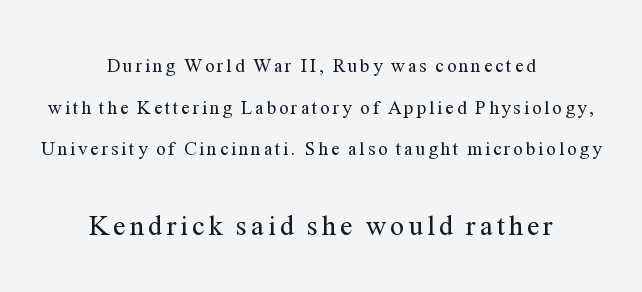
Neither beginnings nor endings align; midpoints do. If you drew a line through each stem, it would be perfectly vertical. The rendering enlarges the type as you move from the upper chunk to the lower. Whoever set this chose breathing room over compactness in the vertical rhythm. Underline: absent. Each letter's strokes conclude with small projecting serifs.
